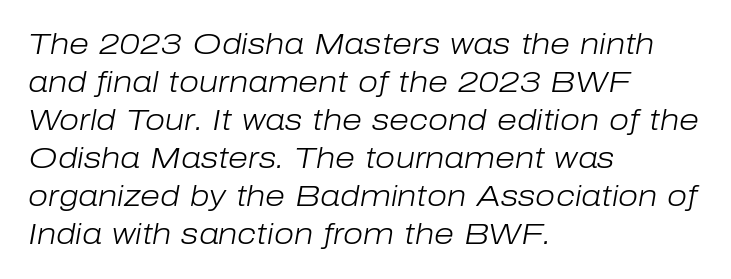
{"italic": "yes", "lean": "right", "slant_degrees": 10, "bold": "no", "weight": "light", "width": "normal", "stroke_contrast": "low", "x_height": "medium", "monospaced": "no", "underline": "no", "align": "left", "line_spacing": "normal", "line_spacing_ratio": 1.31, "letter_spacing": "normal", "letter_spacing_em": 0.0, "glyph_px": 29}
